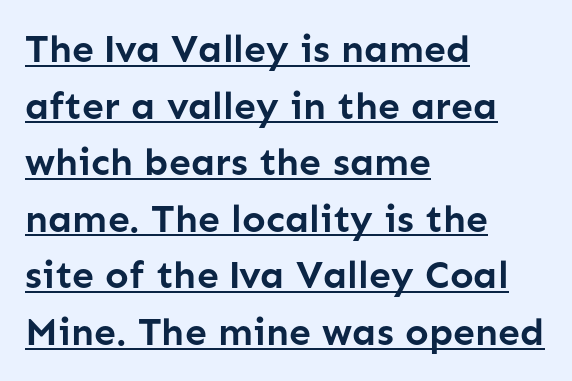
Ordinary non-slanted type is in use. The characters display no serif detailing; their extremities are plain. The rendering uses natural spacing where letterforms have individual widths. Horizontal bands of white between lines are of average thickness. Words appear dense and cohesive because spacing is normal. Is the block centered? No — it sits flush against the left margin.
